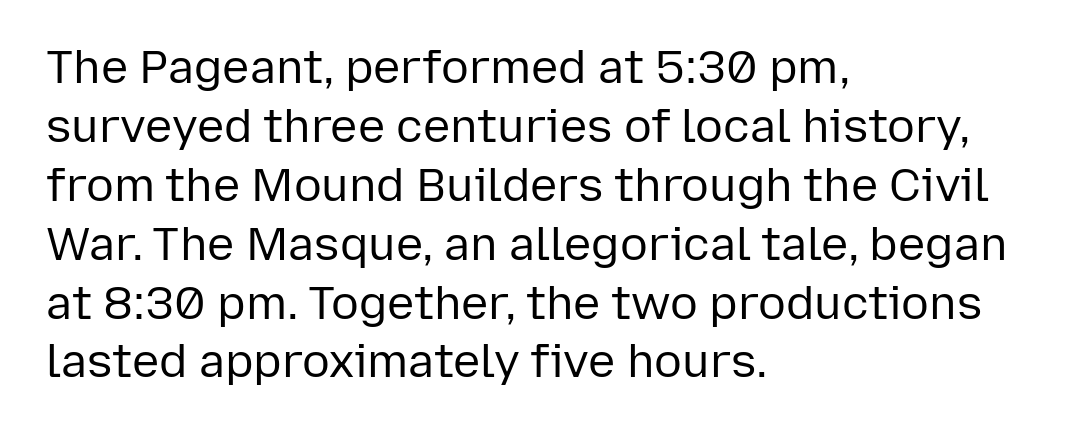
{"serif": "no", "italic": "no", "bold": "no", "weight": "regular", "width": "normal", "stroke_contrast": "low", "x_height": "medium", "monospaced": "no", "underline": "no", "align": "left", "line_spacing": "normal", "line_spacing_ratio": 1.28, "letter_spacing": "normal", "letter_spacing_em": 0.0, "glyph_px": 46}
